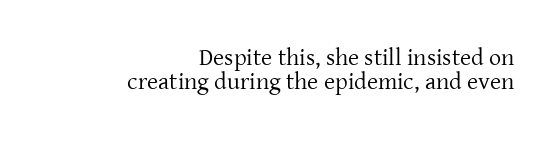
Q: Is the text bold? A: No.
Q: Is the text italic (slanted)? A: No, it is upright.
Q: Is the text underlined? A: No.
Q: How is the paragraph aligned? A: Right-aligned.
Q: Is the spacing between letters normal or unusually wide? A: Normal.
Q: Is the spacing between lines tight, normal or loose? A: Tight.
